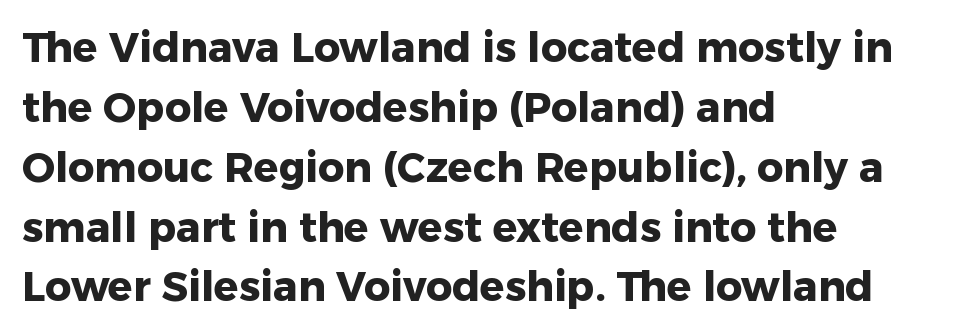
Q: Is the text bold? A: Yes.
Q: Is the text italic (slanted)? A: No, it is upright.
Q: Is the typeface a serif or a sans-serif typeface? A: Sans-serif.
Q: Is the text underlined? A: No.
Q: How is the paragraph aligned? A: Left-aligned.
Q: Is the spacing between letters normal or unusually wide? A: Normal.
Q: Is the spacing between lines tight, normal or loose? A: Normal.
Q: Width (condensed, normal, or wide)? A: Normal.
Q: Stroke contrast? A: Low.
Q: x-height? A: Medium.
Q: Monospaced? A: No.
